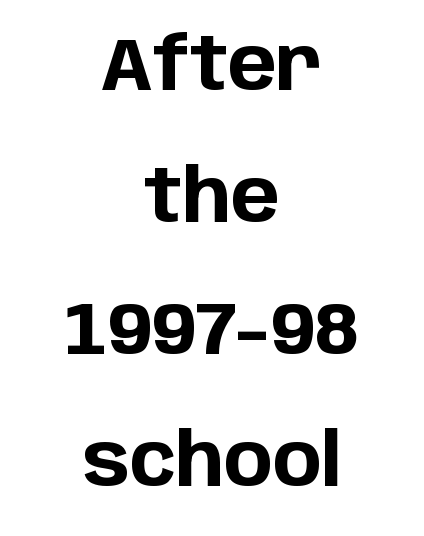
{"serif": "no", "italic": "no", "bold": "yes", "weight": "bold", "width": "normal", "stroke_contrast": "low", "x_height": "large", "monospaced": "no", "underline": "no", "align": "center", "line_spacing_ratio": 1.81, "letter_spacing": "normal", "letter_spacing_em": 0.0, "glyph_px": 73}
